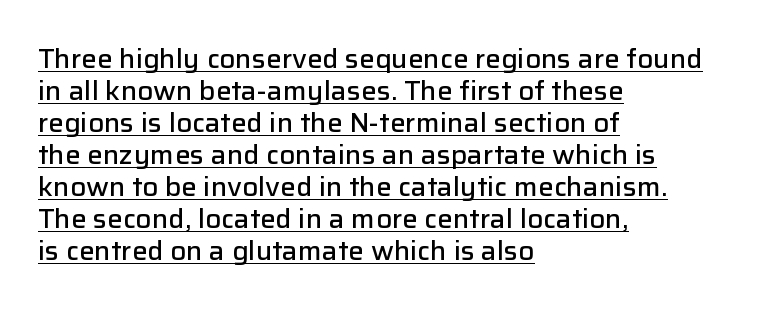
Notice how the stems are strictly vertical — no italics here. Glyph-to-glyph distance matches everyday printed text. Like a heading marked for emphasis, these lines bear an underscore. The rendering uses a semibold face; strokes are thickened but not to full bold. All the whitespace from short lines collects on the right.
